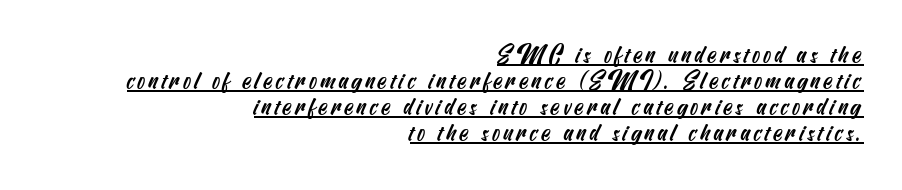
Tightly led — the rows are bunched. Has an underline been added? It has. A flush-right, rag-left setting is used for this passage.
